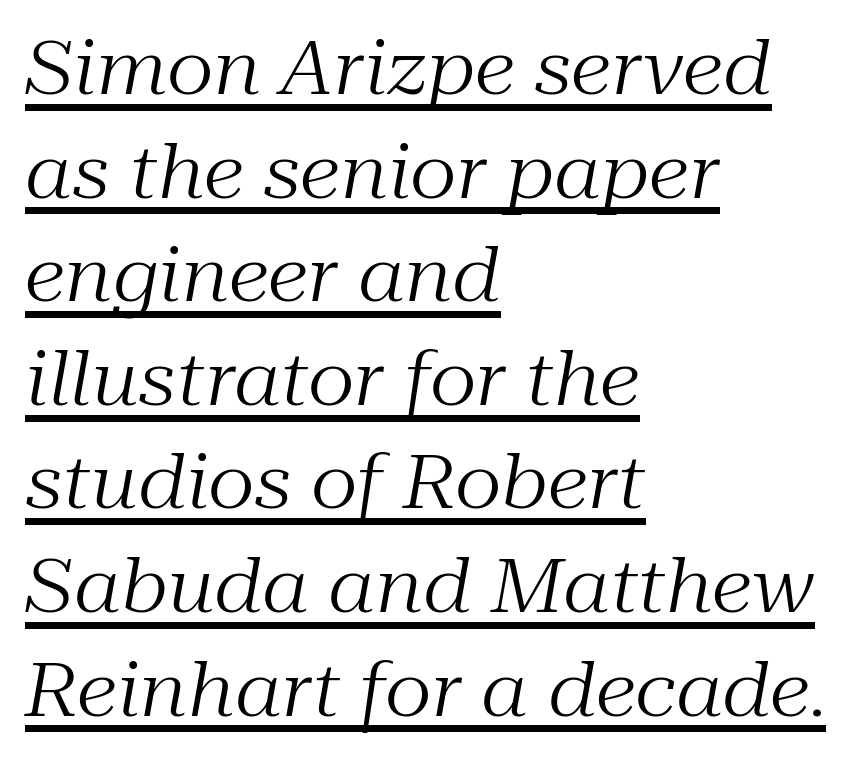
Character widths vary here, with narrow letters taking less room than wide ones. These lines are set flush left with a ragged right edge. A rule runs beneath these lines of type. Posture: slanted.
